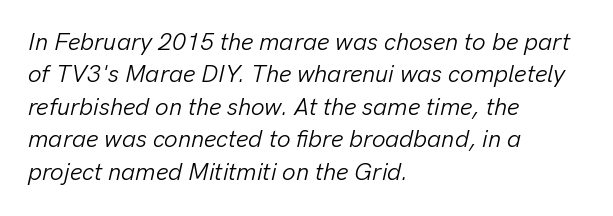
Q: Is the text bold? A: No.
Q: Is the text italic (slanted)? A: Yes, it leans right by about 13 degrees.
Q: Is the text underlined? A: No.
Q: How is the paragraph aligned? A: Left-aligned.
Q: Is the spacing between letters normal or unusually wide? A: Normal.
Q: Is the spacing between lines tight, normal or loose? A: Normal.
